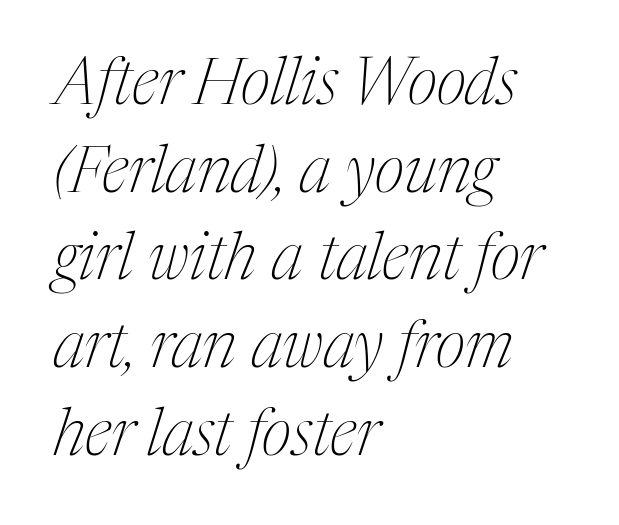
The characters are drawn with everyday or finer stroke widths. Regular leading. Only glyphs here, with clear space below each row. Spacing verdict: proportional, widths tailored to each character. There is no visible air inserted between adjacent glyphs.
